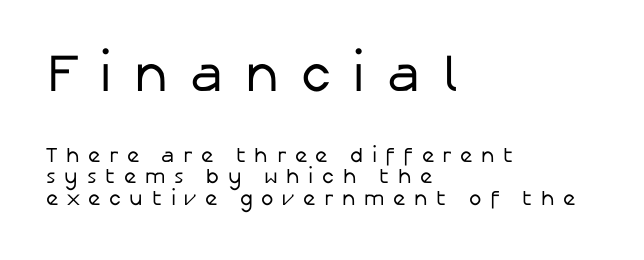
{"serif": "no", "italic": "no", "bold": "no", "weight": "regular", "width": "normal", "stroke_contrast": "low", "x_height": "medium", "monospaced": "no", "underline": "no", "align": "left", "line_spacing": "tight", "line_spacing_ratio": 1.04, "letter_spacing": "wide", "letter_spacing_em": 0.41, "larger_block": "first", "size_ratio": 2.52, "glyph_px": 53}
